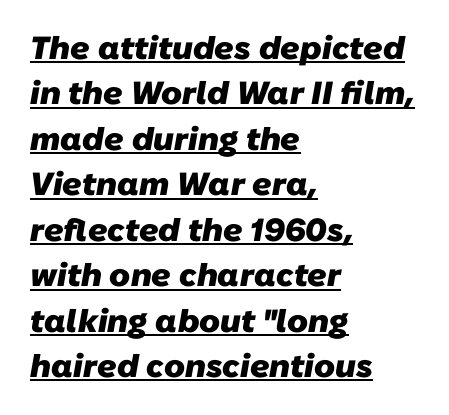
{"serif": "no", "bold": "yes", "weight": "heavy", "width": "normal", "stroke_contrast": "low", "x_height": "medium", "monospaced": "no", "underline": "yes", "align": "left", "line_spacing": "normal", "line_spacing_ratio": 1.42, "letter_spacing": "normal", "letter_spacing_em": 0.0, "glyph_px": 32}
